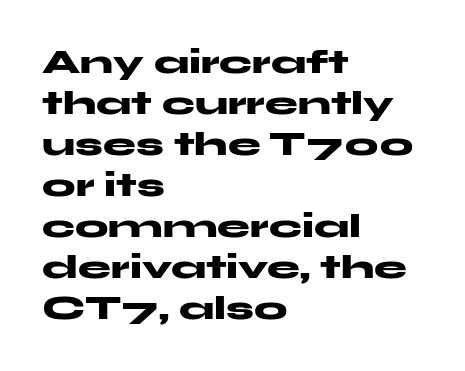
Each letter keeps its own natural width here, so spacing adapts to shape. Look at the stroke-to-counter ratio: heavy, a bold. Classification — sans serif. A typesetter would mark this as roman, not italic. Any mark beneath the type? The region is blank.
